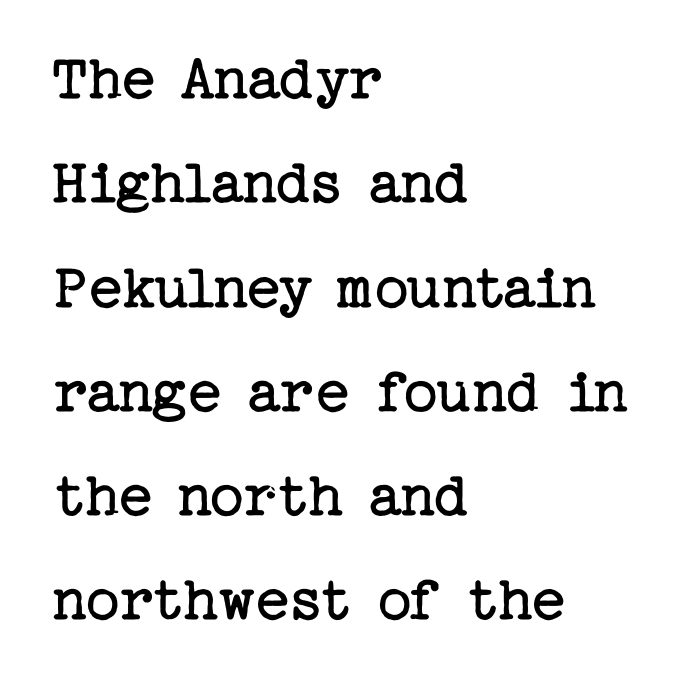
The image shows 66 px regular-weight serif type, upright; set left-aligned, normal line spacing (1.58x), normal letter spacing, not underlined; low stroke contrast and a medium x-height.
